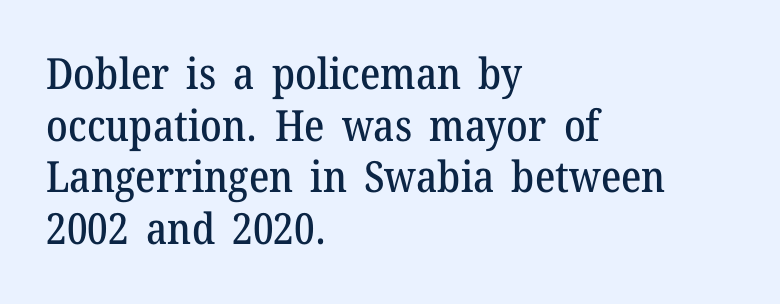
Each line starts at the same left margin while the right side varies. If you drew a line through each stem, it would be perfectly vertical. Lines of text with bare space underneath. Short note: letters normally spaced. Observe the serifs anchoring each vertical stroke in this sample. The face used here is proportionally spaced, like ordinary book or web type.
